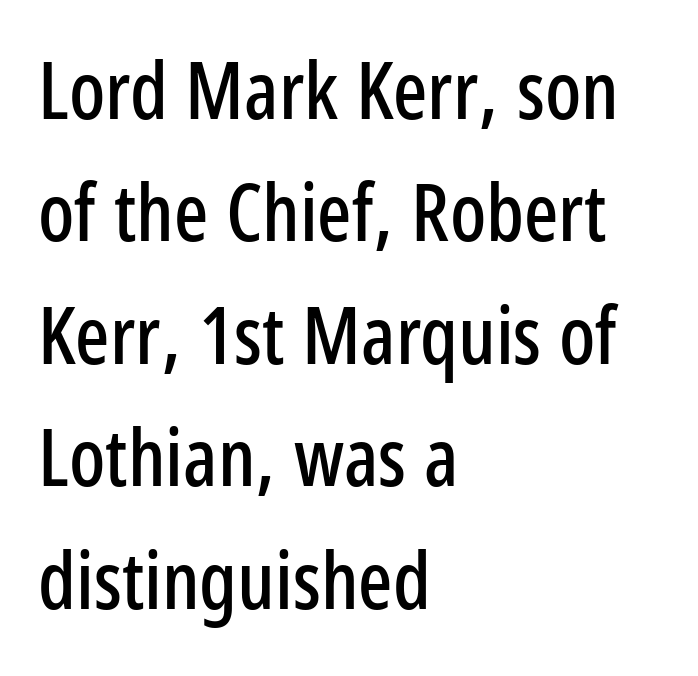
{"serif": "no", "italic": "no", "width": "condensed", "stroke_contrast": "low", "x_height": "medium", "monospaced": "no", "underline": "no", "align": "left", "line_spacing": "normal", "line_spacing_ratio": 1.53, "letter_spacing": "normal", "letter_spacing_em": 0.0, "glyph_px": 80}
